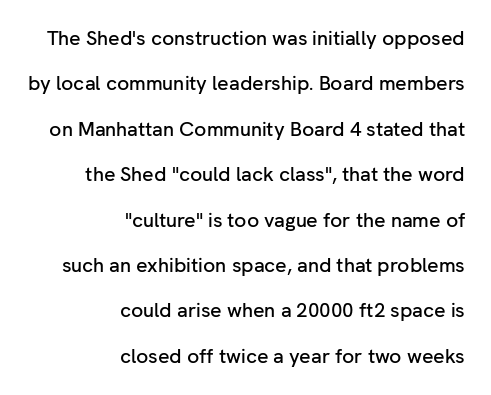
{"italic": "no", "underline": "no", "align": "right", "line_spacing": "loose", "line_spacing_ratio": 2.27, "letter_spacing": "normal", "letter_spacing_em": 0.0, "glyph_px": 20}
